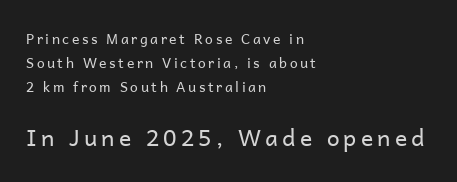
Q: Is the text bold? A: No.
Q: Is the text italic (slanted)? A: No, it is upright.
Q: Is the text underlined? A: No.
Q: How is the paragraph aligned? A: Left-aligned.
Q: Which block of text is set in a larger size, the first (top) or the second (bottom)? A: The second (bottom) one.
